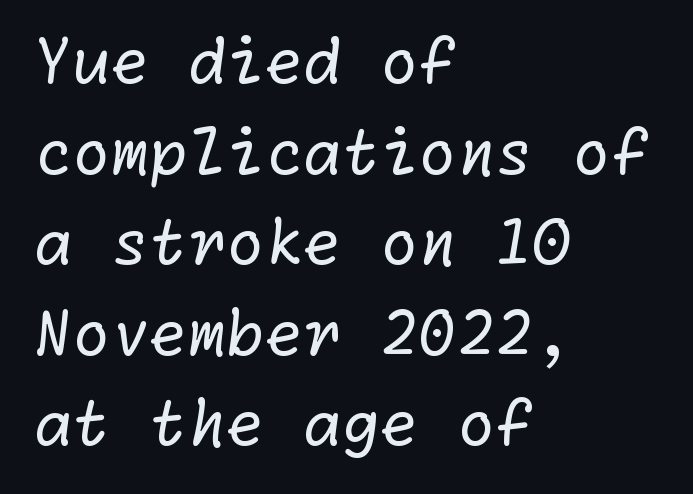
The image shows 62 px regular-weight sans-serif type; set left-aligned, normal line spacing (1.46x), normal letter spacing, not underlined; low stroke contrast and a medium x-height.
